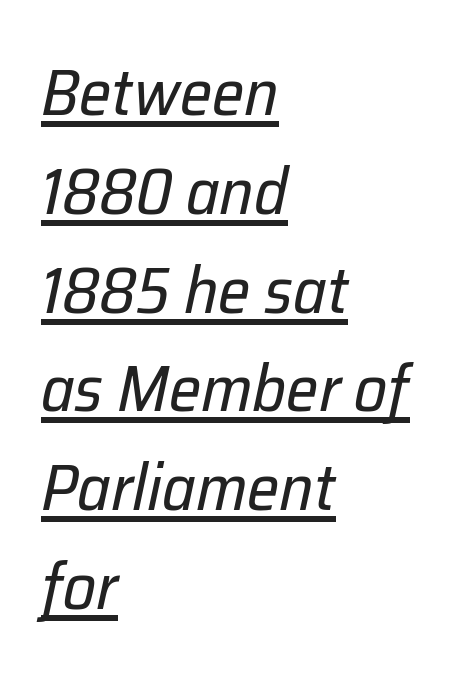
The image shows 65 px regular-weight type, italic (leaning right); set left-aligned, normal line spacing (1.52x), normal letter spacing, underlined; low stroke contrast and a medium x-height.
